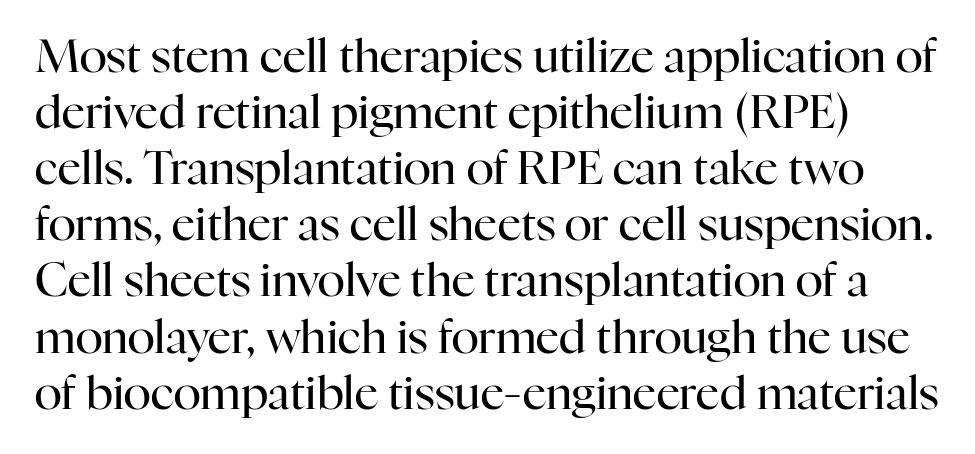
Q: Is the text bold? A: No.
Q: Is the text italic (slanted)? A: No, it is upright.
Q: Is the typeface a serif or a sans-serif typeface? A: Serif.
Q: Is the text underlined? A: No.
Q: Is the spacing between letters normal or unusually wide? A: Normal.
Q: Width (condensed, normal, or wide)? A: Normal.
Q: Stroke contrast? A: High.
Q: x-height? A: Medium.
Q: Monospaced? A: No.
